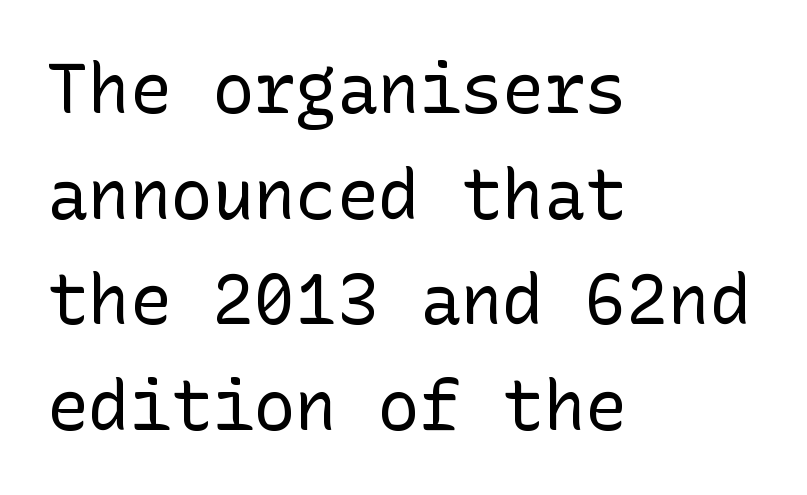
The image shows 69 px regular-weight sans-serif type, upright; set left-aligned, normal line spacing (1.53x), normal letter spacing, not underlined; low stroke contrast and a medium x-height.
